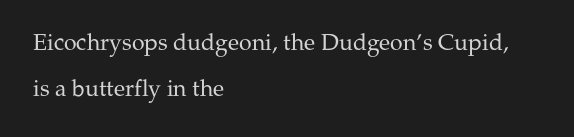
The image shows 23 px text type, upright; set left-aligned, loose line spacing (2.02x), normal letter spacing, not underlined.
